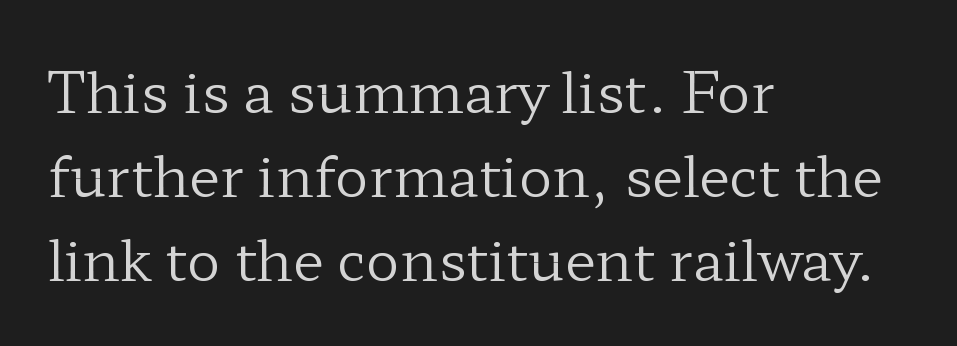
{"serif": "yes", "italic": "no", "bold": "no", "weight": "regular", "width": "wide", "stroke_contrast": "low", "x_height": "medium", "monospaced": "no", "underline": "no", "align": "left", "line_spacing": "normal", "line_spacing_ratio": 1.5, "letter_spacing": "normal", "letter_spacing_em": 0.0, "glyph_px": 56}
